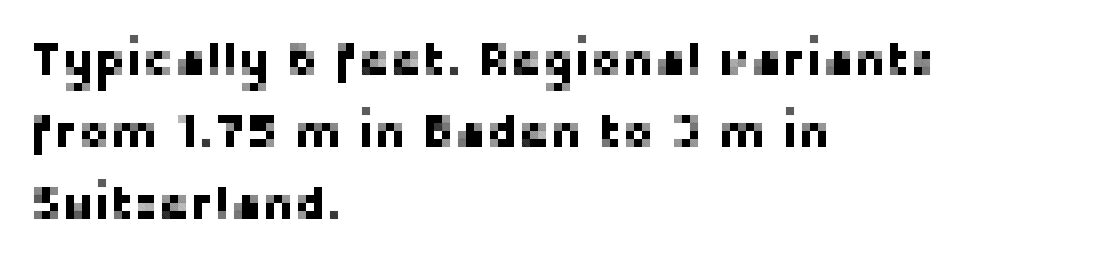
The image shows 48 px sans-serif type, upright; set left-aligned, normal line spacing (1.5x), normal letter spacing, not underlined; low stroke contrast and a medium x-height.
